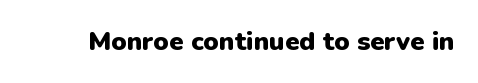
Only glyphs here, with clear space below each row. Rendered with straight, roman letterforms. The glyphs have the mass of a bold cut. Observe the ordinary spacing: letters are neighbours, not strangers.
